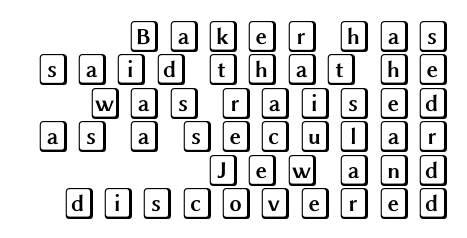
Any mark beneath the type? The region is blank. The text block is weighted toward the right margin, trailing off unevenly leftward. Upright lettering throughout. Students, observe: this is what under-led, compact text looks like.
